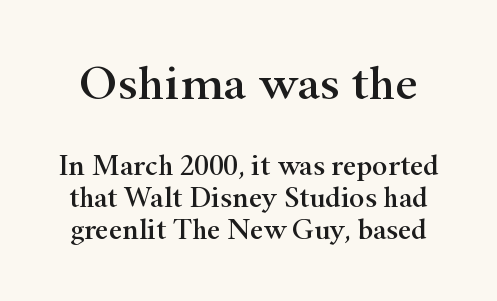
The image shows 50 px wide serif type, upright; set tight line spacing (1.1x), normal letter spacing, not underlined; the first (top) block is 1.72x larger; high stroke contrast and a small x-height.
